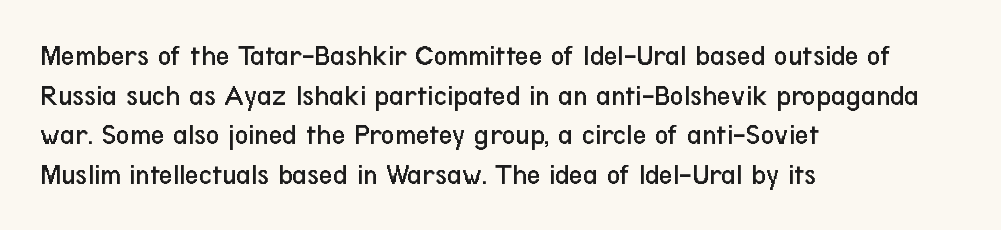
{"serif": "no", "italic": "no", "bold": "no", "weight": "regular", "width": "condensed", "stroke_contrast": "low", "x_height": "medium", "monospaced": "no", "underline": "no", "align": "left", "line_spacing": "normal", "line_spacing_ratio": 1.32, "letter_spacing": "normal", "letter_spacing_em": 0.0, "glyph_px": 30}
